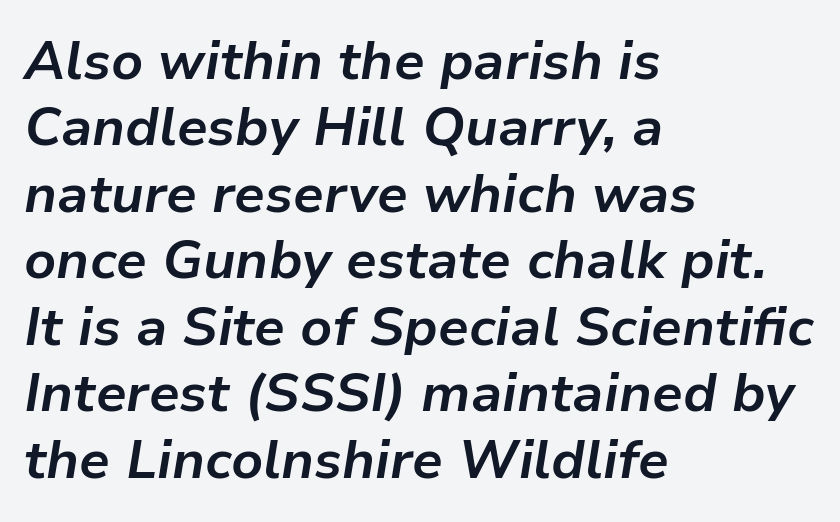
Q: Is the text bold? A: Yes.
Q: Is the text italic (slanted)? A: Yes, it leans right by about 9 degrees.
Q: Is the text underlined? A: No.
Q: How is the paragraph aligned? A: Left-aligned.
Q: Is the spacing between letters normal or unusually wide? A: Normal.
Q: Width (condensed, normal, or wide)? A: Normal.
Q: Stroke contrast? A: Low.
Q: x-height? A: Medium.
Q: Monospaced? A: No.
